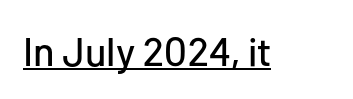
{"serif": "no", "italic": "no", "width": "normal", "stroke_contrast": "low", "x_height": "medium", "monospaced": "no", "underline": "yes", "letter_spacing": "normal", "letter_spacing_em": 0.0, "glyph_px": 40}
